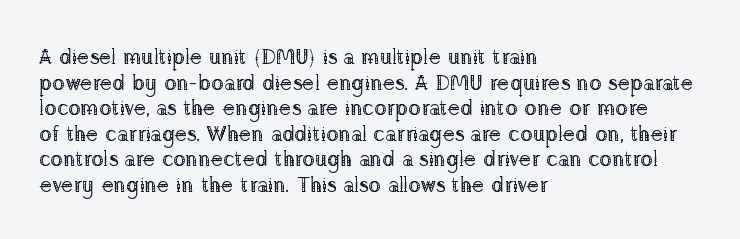
The image shows 21 px text type, upright; set left-aligned, line spacing 1.22x, normal letter spacing, not underlined.
